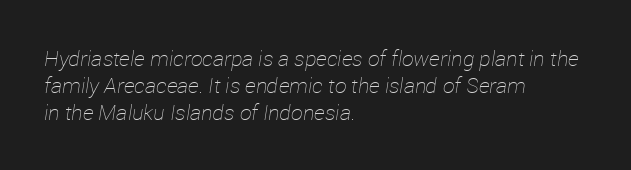
{"italic": "yes", "lean": "right", "slant_degrees": 12, "bold": "no", "underline": "no", "align": "left", "line_spacing": "normal", "line_spacing_ratio": 1.28, "letter_spacing": "normal", "letter_spacing_em": 0.0, "glyph_px": 21}
